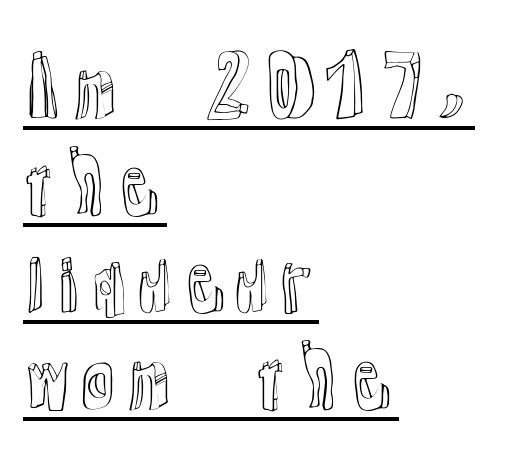
These lines were composed using upright roman letters. Line beginnings align vertically; line endings do not. Proportional: the letters do not fall into vertical columns. The passage shown stacks its lines at a standard gap. Emphasis is given by a line drawn under the lettering.
